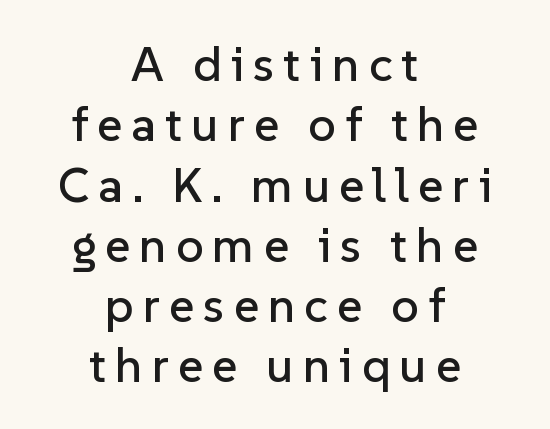
Q: Is the text italic (slanted)? A: No, it is upright.
Q: Is the typeface a serif or a sans-serif typeface? A: Sans-serif.
Q: Is the text underlined? A: No.
Q: How is the paragraph aligned? A: Centered.
Q: Width (condensed, normal, or wide)? A: Normal.
Q: Stroke contrast? A: Low.
Q: x-height? A: Medium.
Q: Monospaced? A: No.
